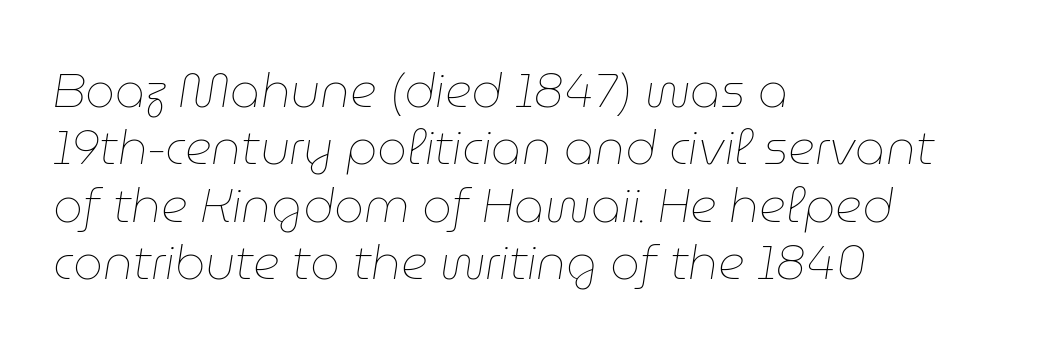
Q: Is the text bold? A: No.
Q: Is the text italic (slanted)? A: Yes, it leans right by about 9 degrees.
Q: Is the text underlined? A: No.
Q: How is the paragraph aligned? A: Left-aligned.
Q: Is the spacing between letters normal or unusually wide? A: Normal.
Q: Width (condensed, normal, or wide)? A: Normal.
Q: Stroke contrast? A: Low.
Q: x-height? A: Medium.
Q: Monospaced? A: No.
